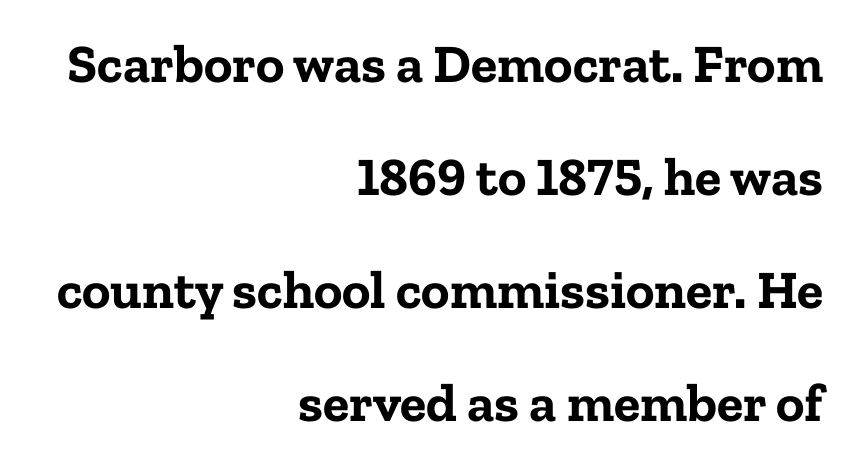
The image shows 54 px bold serif type, upright; set right-aligned, loose line spacing (2.09x), normal letter spacing, not underlined; low stroke contrast and a medium x-height.
